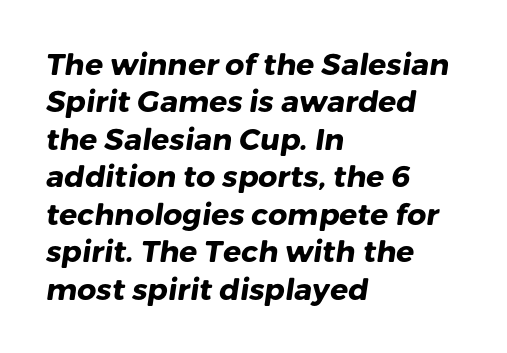
The typesetter chose a ragged-right arrangement here. As a designer I'd log this as weight 700, bold. Proportional: the letters do not fall into vertical columns. Does the type have serifs? No, each stem ends abruptly.
